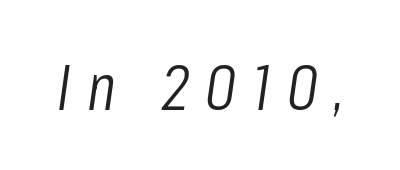
The image shows 64 px light, condensed type, italic (leaning right); set unusually wide letter spacing (+0.26 em), not underlined; low stroke contrast and a medium x-height.
